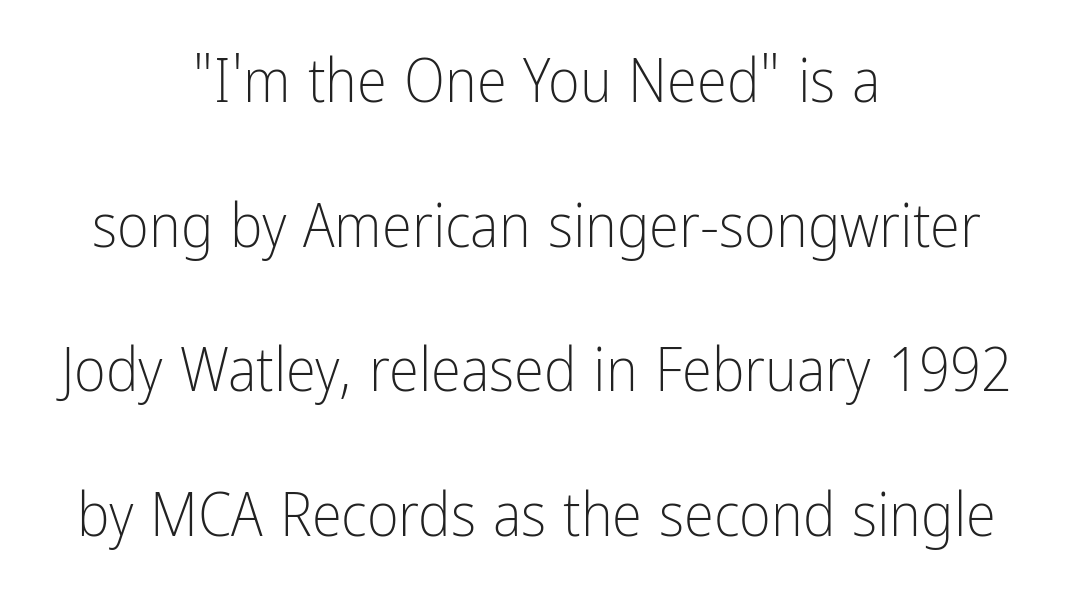
The image shows 61 px light, condensed sans-serif type, upright; set centered, loose line spacing (2.37x), normal letter spacing, not underlined; low stroke contrast and a medium x-height.
